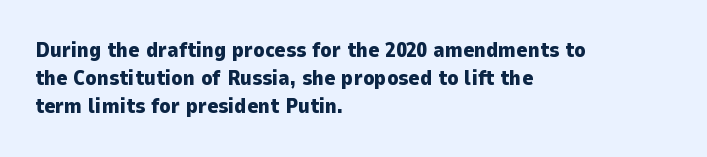
Q: Is the text bold? A: Yes.
Q: Is the text italic (slanted)? A: No, it is upright.
Q: Is the text underlined? A: No.
Q: How is the paragraph aligned? A: Left-aligned.
Q: Is the spacing between letters normal or unusually wide? A: Normal.
Q: Is the spacing between lines tight, normal or loose? A: Normal.
